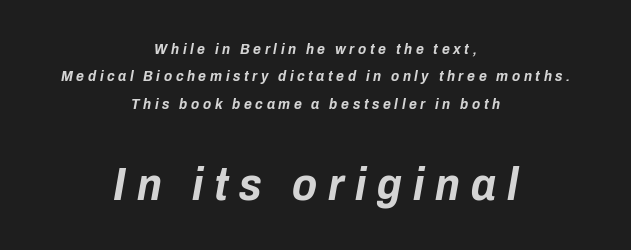
{"italic": "yes", "lean": "right", "slant_degrees": 10, "bold": "yes", "weight": "bold", "width": "condensed", "stroke_contrast": "low", "x_height": "medium", "monospaced": "no", "underline": "no", "align": "center", "line_spacing_ratio": 1.82, "letter_spacing": "wide", "letter_spacing_em": 0.24, "larger_block": "second", "size_ratio": 3.07, "glyph_px": 46}
